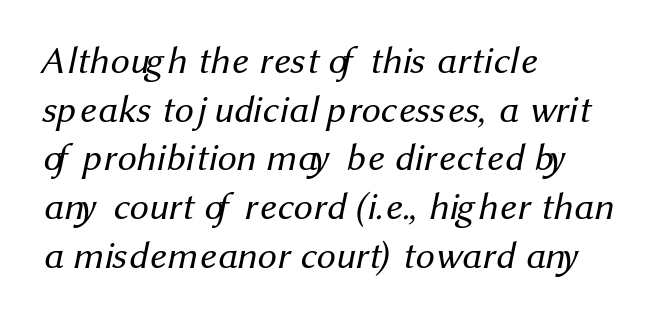
Q: Is the text bold? A: No.
Q: Is the typeface a serif or a sans-serif typeface? A: Sans-serif.
Q: Is the text underlined? A: No.
Q: How is the paragraph aligned? A: Left-aligned.
Q: Is the spacing between letters normal or unusually wide? A: Normal.
Q: Is the spacing between lines tight, normal or loose? A: Normal.
Q: Width (condensed, normal, or wide)? A: Normal.
Q: Stroke contrast? A: Medium.
Q: x-height? A: Medium.
Q: Monospaced? A: No.
